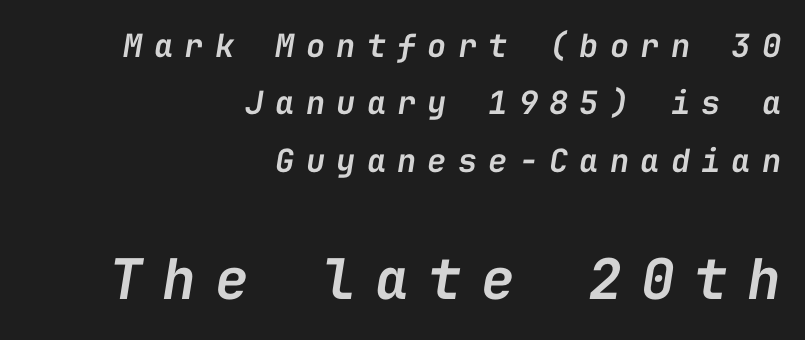
{"italic": "yes", "lean": "right", "slant_degrees": 9, "bold": "semi", "weight": "semibold", "width": "normal", "stroke_contrast": "low", "x_height": "medium", "monospaced": "yes", "underline": "no", "align": "right", "line_spacing_ratio": 1.79, "letter_spacing": "wide", "letter_spacing_em": 0.35, "larger_block": "second", "size_ratio": 1.75, "glyph_px": 56}
